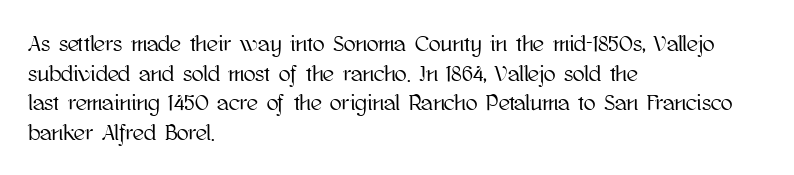
Q: Is the text italic (slanted)? A: No, it is upright.
Q: Is the text underlined? A: No.
Q: How is the paragraph aligned? A: Left-aligned.
Q: Is the spacing between letters normal or unusually wide? A: Normal.
Q: Is the spacing between lines tight, normal or loose? A: Normal.
